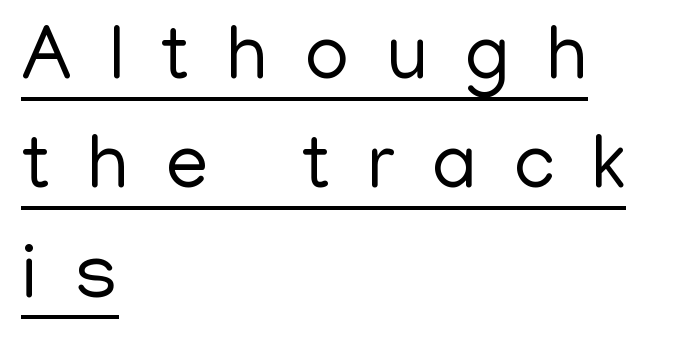
The image shows 77 px regular-weight sans-serif type, upright; set left-aligned, normal line spacing (1.42x), unusually wide letter spacing (+0.48 em), underlined; low stroke contrast and a medium x-height.
